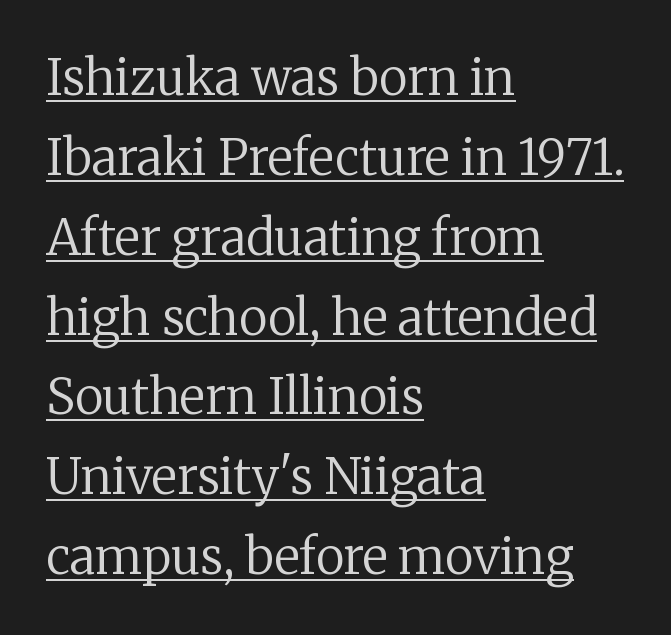
{"serif": "yes", "italic": "no", "bold": "no", "weight": "regular", "width": "normal", "stroke_contrast": "low", "x_height": "medium", "monospaced": "no", "underline": "yes", "align": "left", "line_spacing": "normal", "line_spacing_ratio": 1.63, "letter_spacing": "normal", "letter_spacing_em": 0.0, "glyph_px": 49}
